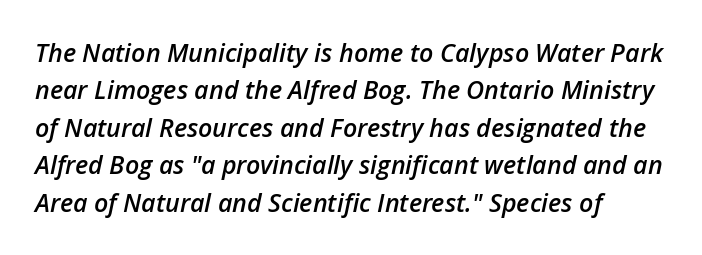
Q: Is the text bold? A: Semi-bold.
Q: Is the text italic (slanted)? A: Yes, it leans right by about 12 degrees.
Q: Is the text underlined? A: No.
Q: How is the paragraph aligned? A: Left-aligned.
Q: Is the spacing between letters normal or unusually wide? A: Normal.
Q: Is the spacing between lines tight, normal or loose? A: Normal.
